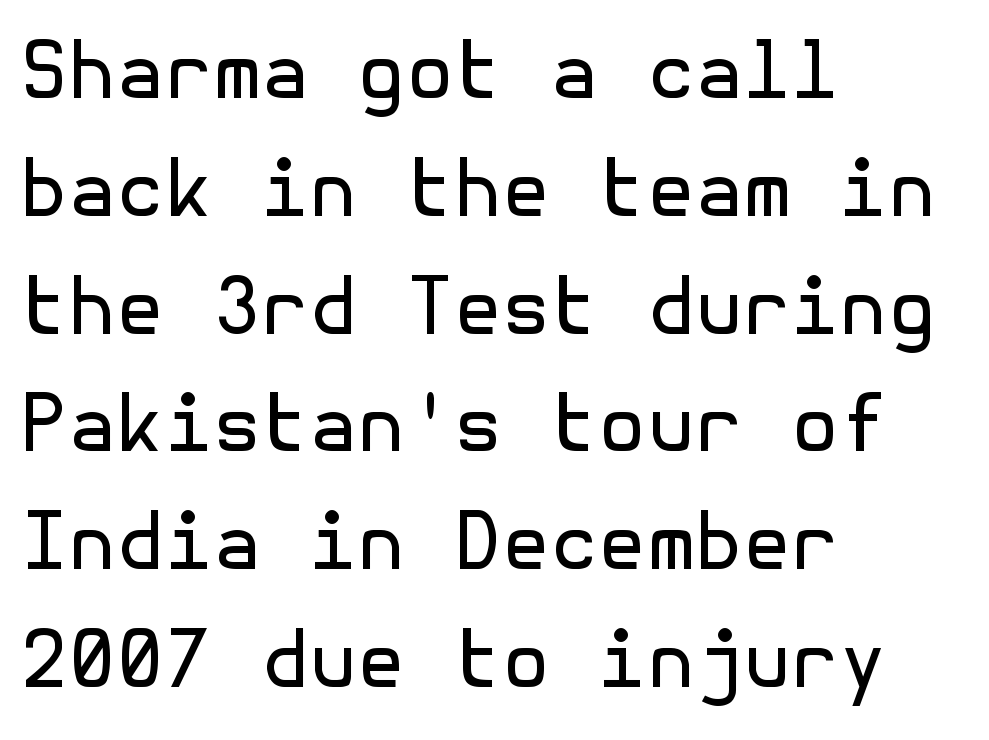
The image shows 78 px regular-weight sans-serif type, upright; set left-aligned, normal line spacing (1.51x), normal letter spacing, not underlined; a medium x-height.
